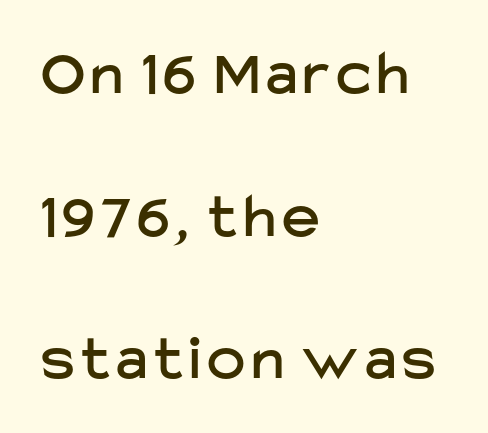
The image shows 64 px sans-serif type, upright; set left-aligned, loose line spacing (2.23x), not underlined; low stroke contrast and a medium x-height.
